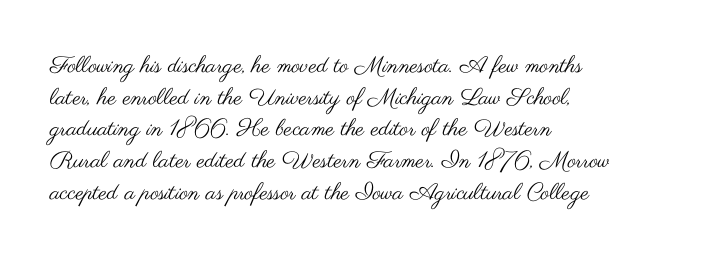
The image shows 23 px text type; set left-aligned, normal line spacing (1.38x), normal letter spacing, not underlined.
